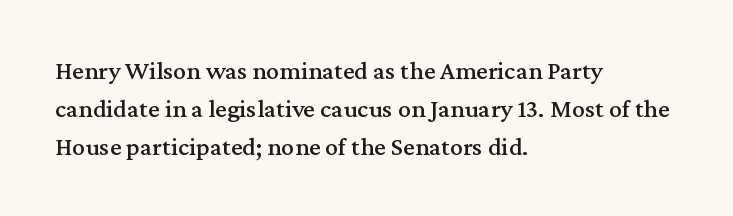
Q: Is the text italic (slanted)? A: No, it is upright.
Q: Is the text underlined? A: No.
Q: How is the paragraph aligned? A: Left-aligned.
Q: Is the spacing between letters normal or unusually wide? A: Normal.
Q: Is the spacing between lines tight, normal or loose? A: Normal.
